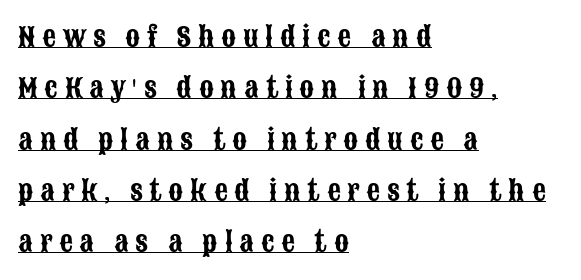
Q: Is the text italic (slanted)? A: No, it is upright.
Q: Is the text underlined? A: Yes.
Q: How is the paragraph aligned? A: Left-aligned.
Q: Is the spacing between letters normal or unusually wide? A: Unusually wide.
Q: Is the spacing between lines tight, normal or loose? A: Loose.
